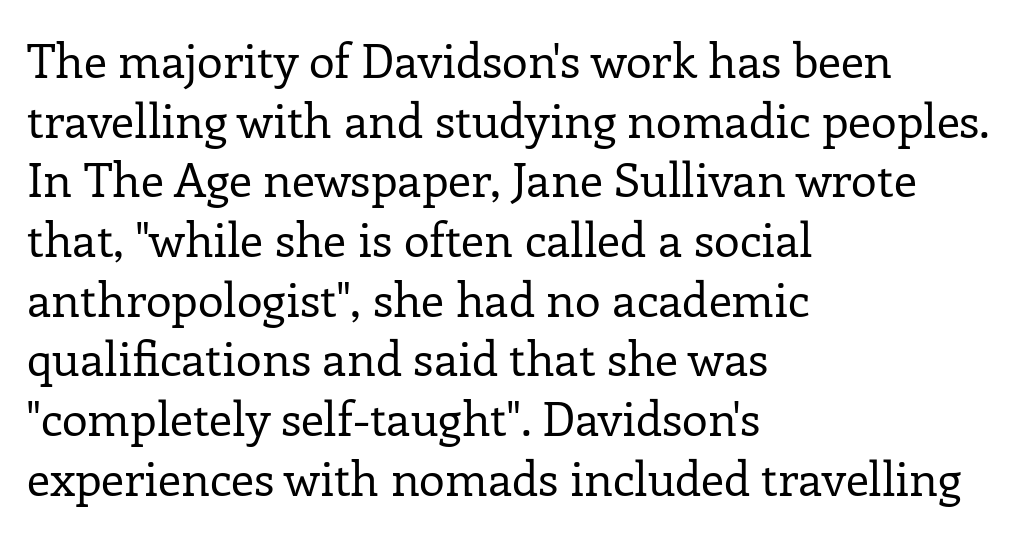
The typesetting does not lean heavy: it is not bold. Does the copy run flush right? No — it runs flush left. Unlike a clean sans, this face finishes its strokes with serifs. This block has exactly the height ordinary leading produces.
